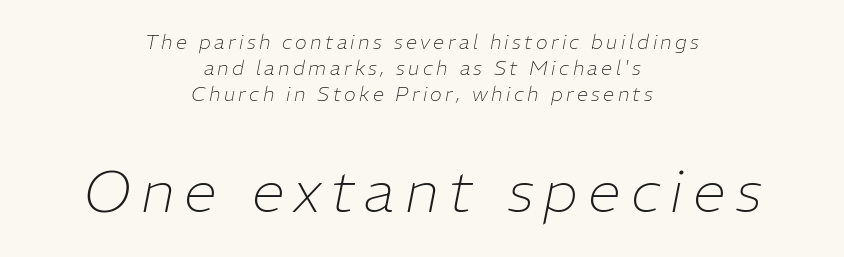
{"italic": "yes", "lean": "right", "slant_degrees": 11, "bold": "no", "weight": "thin", "width": "normal", "stroke_contrast": "low", "x_height": "medium", "monospaced": "no", "underline": "no", "align": "center", "line_spacing": "normal", "line_spacing_ratio": 1.29, "larger_block": "second", "size_ratio": 2.95, "glyph_px": 59}
